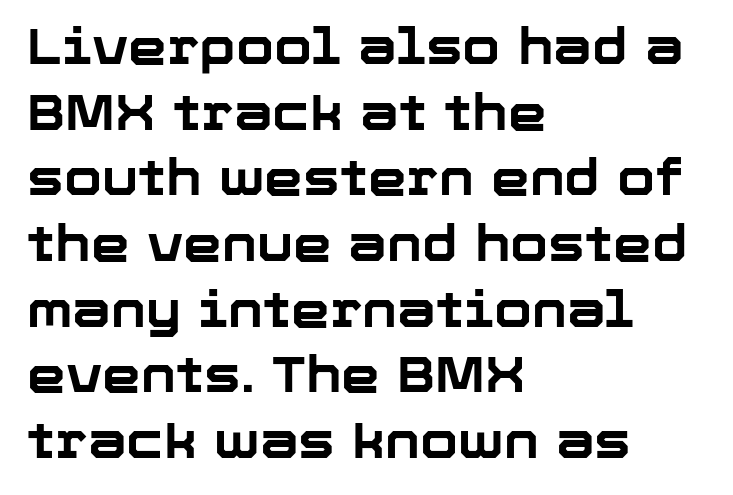
Q: Is the text bold? A: Yes.
Q: Is the text italic (slanted)? A: No, it is upright.
Q: Is the typeface a serif or a sans-serif typeface? A: Sans-serif.
Q: Is the text underlined? A: No.
Q: How is the paragraph aligned? A: Left-aligned.
Q: Is the spacing between letters normal or unusually wide? A: Normal.
Q: Is the spacing between lines tight, normal or loose? A: Normal.
Q: Width (condensed, normal, or wide)? A: Normal.
Q: Stroke contrast? A: Low.
Q: x-height? A: Medium.
Q: Monospaced? A: No.
